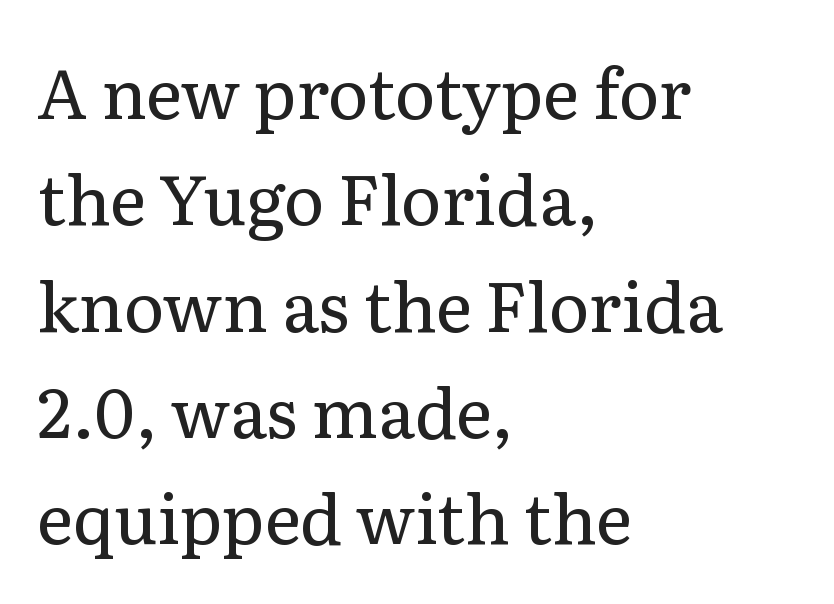
Q: Is the text bold? A: No.
Q: Is the text italic (slanted)? A: No, it is upright.
Q: Is the typeface a serif or a sans-serif typeface? A: Serif.
Q: Is the text underlined? A: No.
Q: How is the paragraph aligned? A: Left-aligned.
Q: Is the spacing between letters normal or unusually wide? A: Normal.
Q: Is the spacing between lines tight, normal or loose? A: Normal.
Q: Width (condensed, normal, or wide)? A: Normal.
Q: Stroke contrast? A: Low.
Q: x-height? A: Medium.
Q: Monospaced? A: No.
